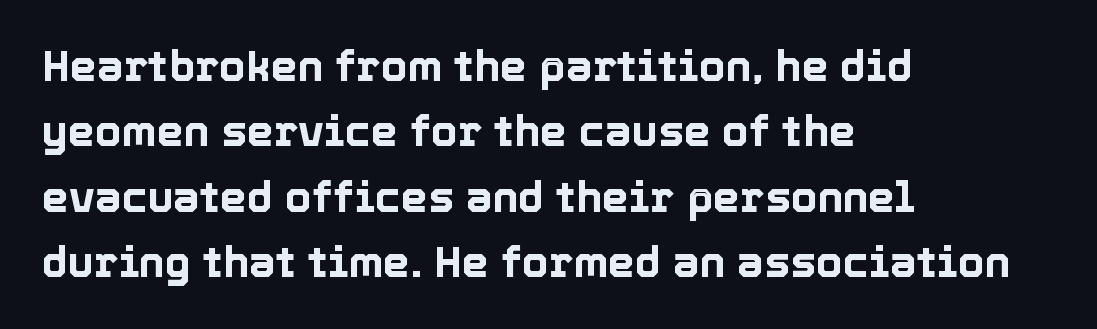
Q: Is the text italic (slanted)? A: No, it is upright.
Q: Is the text underlined? A: No.
Q: How is the paragraph aligned? A: Left-aligned.
Q: Is the spacing between letters normal or unusually wide? A: Normal.
Q: Is the spacing between lines tight, normal or loose? A: Normal.
Q: Width (condensed, normal, or wide)? A: Normal.
Q: x-height? A: Medium.
Q: Monospaced? A: No.
